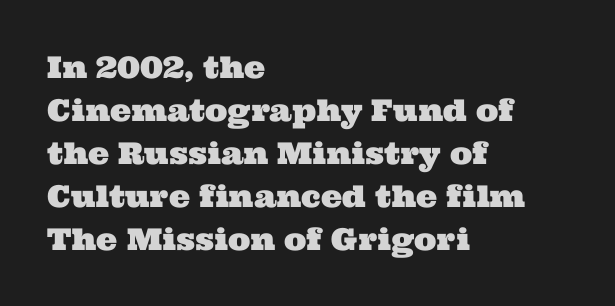
The image shows 30 px wide serif type; set left-aligned, normal line spacing (1.43x), normal letter spacing, not underlined; medium stroke contrast and a medium x-height.
